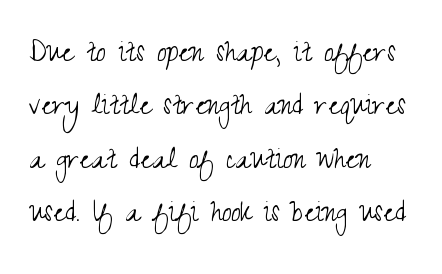
Has an underline been added? It has not. The passage shown is typed in a proportional face where columns would drift. This sample uses an upright cut, with every glyph sitting square on the baseline. Each word holds together tightly as a unit, with standard inter-letter gaps. The vertical gap from one line to the next is medium. Font category for this specimen: sans-serif.
